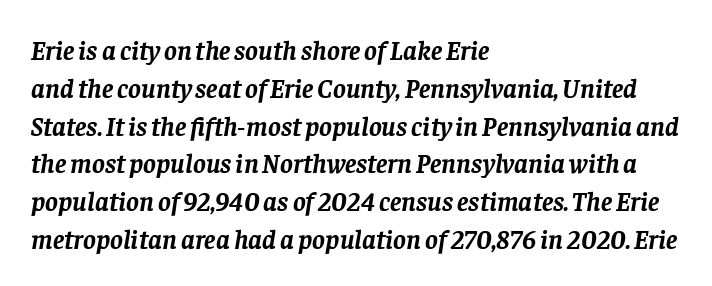
{"italic": "yes", "lean": "right", "slant_degrees": 8, "bold": "yes", "underline": "no", "align": "left", "line_spacing": "normal", "line_spacing_ratio": 1.4, "letter_spacing": "normal", "letter_spacing_em": 0.0, "glyph_px": 27}
